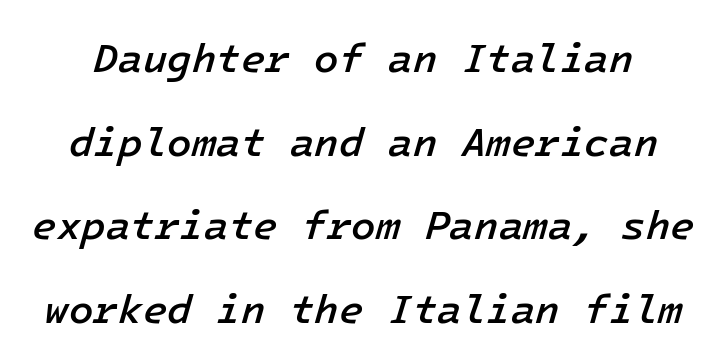
The image shows 40 px semibold type, italic (leaning right); set loose line spacing (2.09x), normal letter spacing, not underlined; low stroke contrast and a medium x-height.
